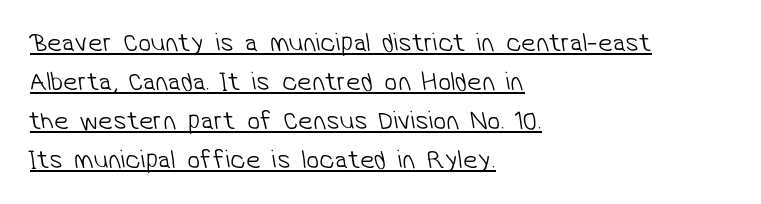
The image shows 26 px text type; set left-aligned, normal line spacing (1.5x), normal letter spacing, underlined.
